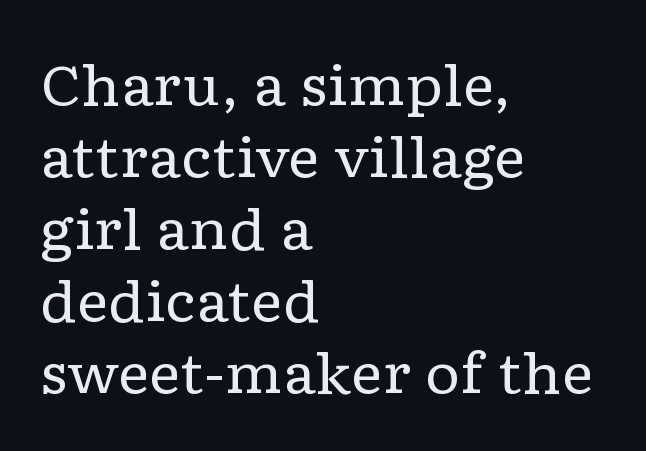
Q: Is the text bold? A: No.
Q: Is the text italic (slanted)? A: No, it is upright.
Q: Is the typeface a serif or a sans-serif typeface? A: Serif.
Q: Is the text underlined? A: No.
Q: How is the paragraph aligned? A: Left-aligned.
Q: Is the spacing between letters normal or unusually wide? A: Normal.
Q: Is the spacing between lines tight, normal or loose? A: Normal.
Q: Width (condensed, normal, or wide)? A: Wide.
Q: Stroke contrast? A: Low.
Q: x-height? A: Medium.
Q: Monospaced? A: No.
